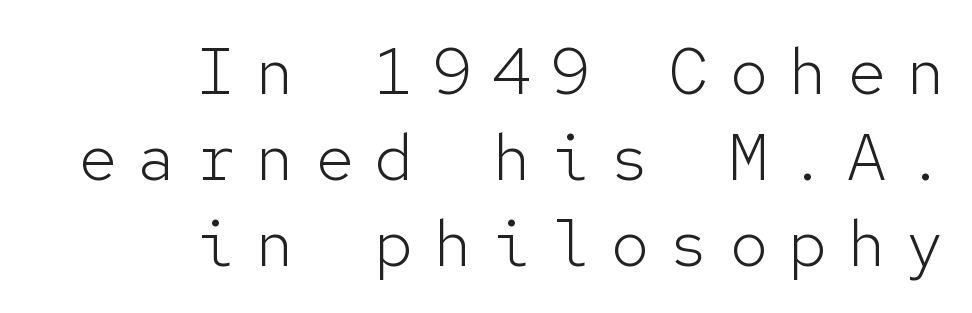
{"serif": "no", "italic": "no", "bold": "no", "weight": "light", "width": "normal", "stroke_contrast": "low", "x_height": "medium", "monospaced": "yes", "underline": "no", "align": "right", "line_spacing": "normal", "line_spacing_ratio": 1.32, "letter_spacing": "wide", "letter_spacing_em": 0.31, "glyph_px": 65}
